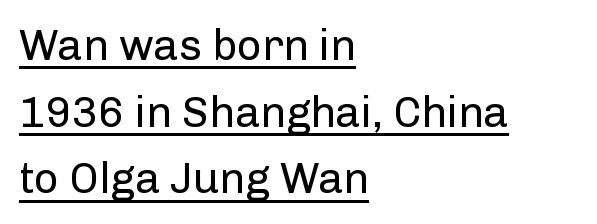
The image shows 43 px regular-weight sans-serif type, upright; set left-aligned, normal line spacing (1.55x), normal letter spacing, underlined; low stroke contrast and a medium x-height.
